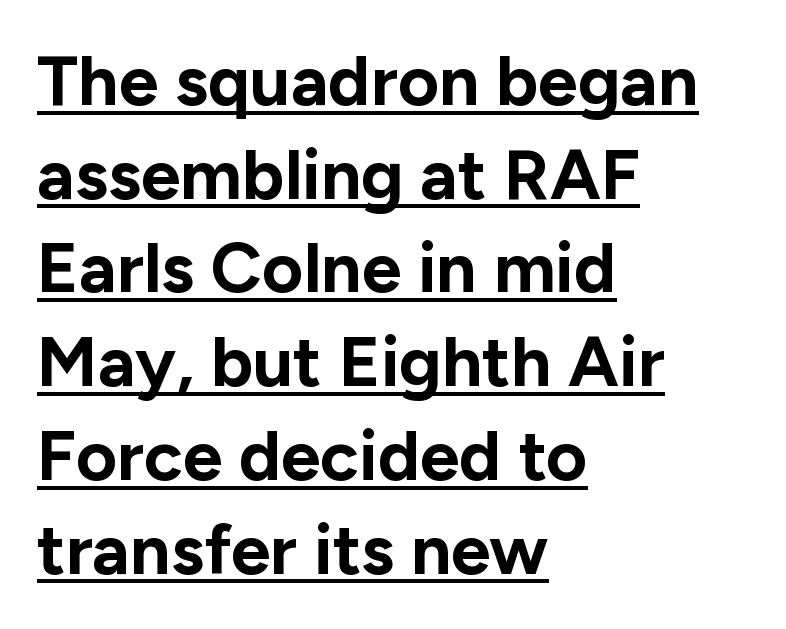
The image shows 71 px bold sans-serif type, upright; set left-aligned, normal line spacing (1.32x), normal letter spacing, underlined; low stroke contrast and a medium x-height.
